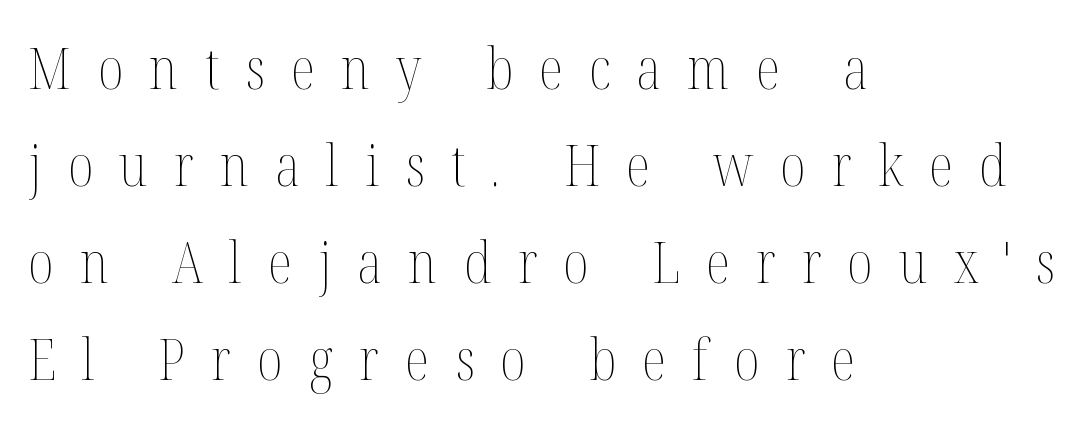
{"italic": "no", "bold": "no", "weight": "thin", "width": "condensed", "stroke_contrast": "medium", "x_height": "medium", "monospaced": "no", "underline": "no", "align": "left", "line_spacing": "normal", "line_spacing_ratio": 1.7, "letter_spacing": "wide", "letter_spacing_em": 0.46, "glyph_px": 57}
